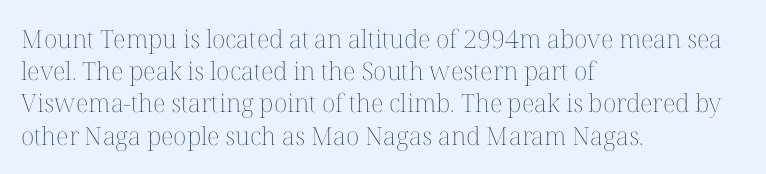
Q: Is the text bold? A: No.
Q: Is the text italic (slanted)? A: No, it is upright.
Q: Is the text underlined? A: No.
Q: How is the paragraph aligned? A: Left-aligned.
Q: Is the spacing between letters normal or unusually wide? A: Normal.
Q: Is the spacing between lines tight, normal or loose? A: Normal.
